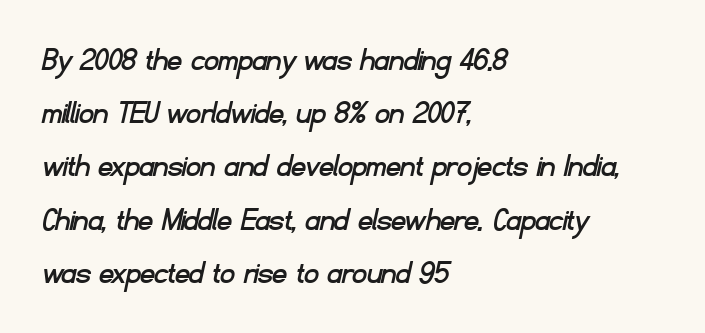
{"serif": "no", "width": "normal", "stroke_contrast": "low", "x_height": "small", "monospaced": "no", "underline": "no", "align": "left", "line_spacing": "normal", "line_spacing_ratio": 1.52, "letter_spacing": "normal", "letter_spacing_em": 0.0, "glyph_px": 35}
